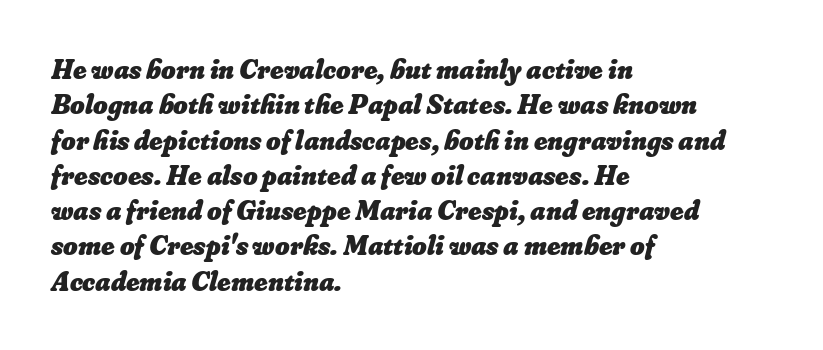
Q: Is the text bold? A: Yes.
Q: Is the text underlined? A: No.
Q: How is the paragraph aligned? A: Left-aligned.
Q: Is the spacing between letters normal or unusually wide? A: Normal.
Q: Is the spacing between lines tight, normal or loose? A: Normal.
Q: Width (condensed, normal, or wide)? A: Normal.
Q: Stroke contrast? A: Low.
Q: x-height? A: Small.
Q: Monospaced? A: No.
